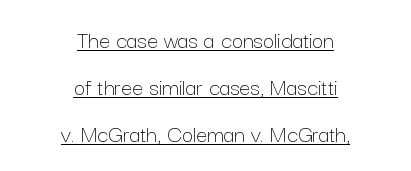
Q: Is the text bold? A: No.
Q: Is the text italic (slanted)? A: No, it is upright.
Q: Is the text underlined? A: Yes.
Q: How is the paragraph aligned? A: Centered.
Q: Is the spacing between letters normal or unusually wide? A: Normal.
